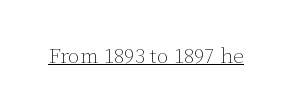
Italic: no, the glyphs are upright roman. You can see a thin bar hugging the bottom of the glyphs. Nothing heavy about these letters — not bold at all. Look at the tracking — it's just the regular setting, nothing added.
